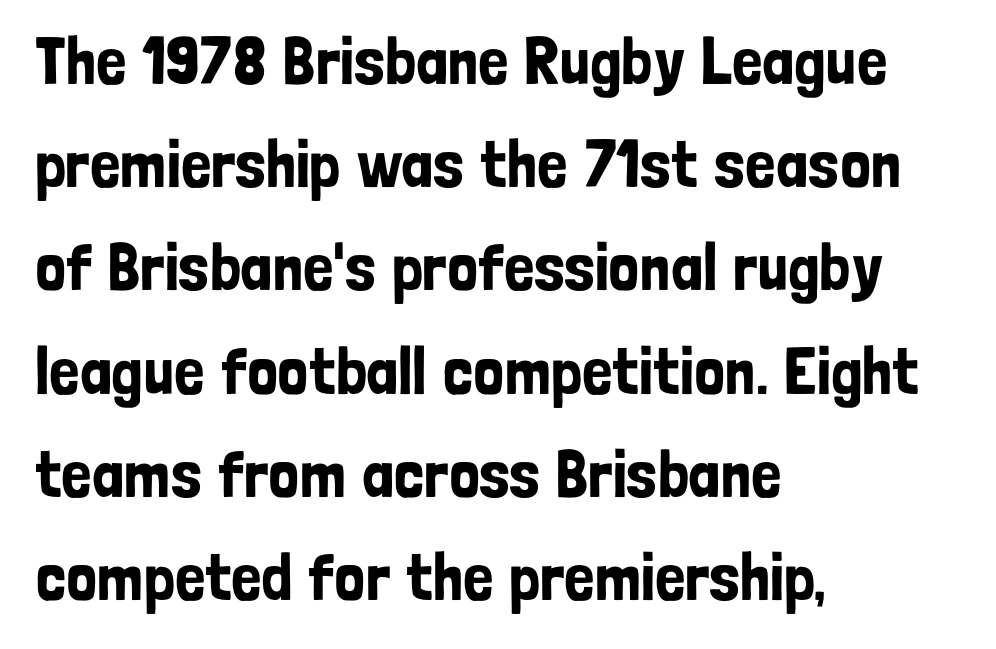
Q: Is the text italic (slanted)? A: No, it is upright.
Q: Is the typeface a serif or a sans-serif typeface? A: Sans-serif.
Q: Is the text underlined? A: No.
Q: How is the paragraph aligned? A: Left-aligned.
Q: Is the spacing between letters normal or unusually wide? A: Normal.
Q: Is the spacing between lines tight, normal or loose? A: Normal.
Q: Width (condensed, normal, or wide)? A: Condensed.
Q: Stroke contrast? A: Low.
Q: x-height? A: Medium.
Q: Monospaced? A: No.
